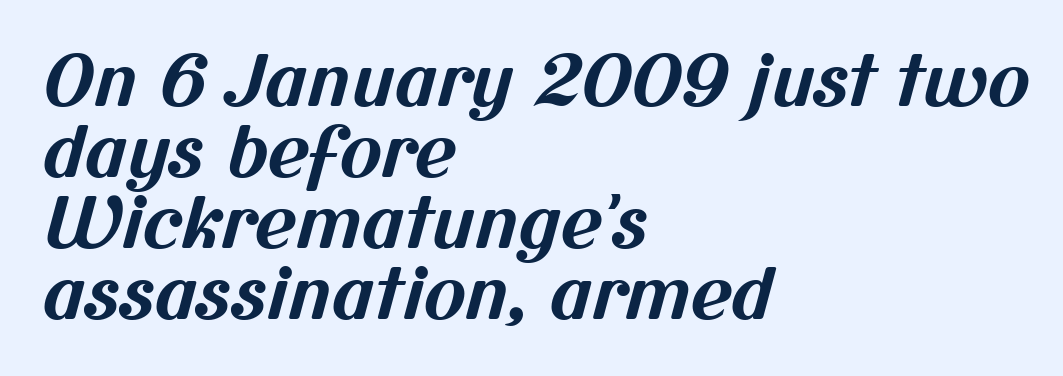
The image shows 71 px bold sans-serif type; set left-aligned, tight line spacing (1.0x), normal letter spacing, not underlined; medium stroke contrast and a medium x-height.
